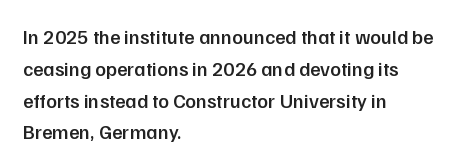
The image shows 20 px text type, upright; set left-aligned, normal line spacing (1.59x), normal letter spacing, not underlined.
